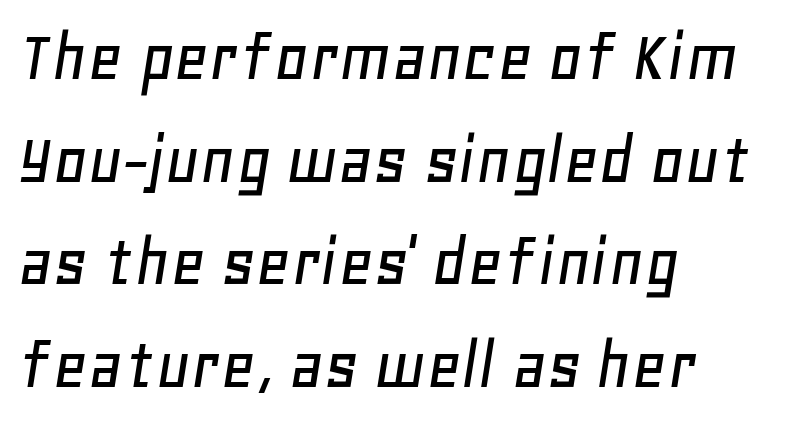
Note the varied advance widths — an 'i' is clearly narrower than an 'm'. The passage is arranged the way most books set body copy — flush left. Nobody drew a line under any word here. Students, observe: this is what conventionally led text looks like.
